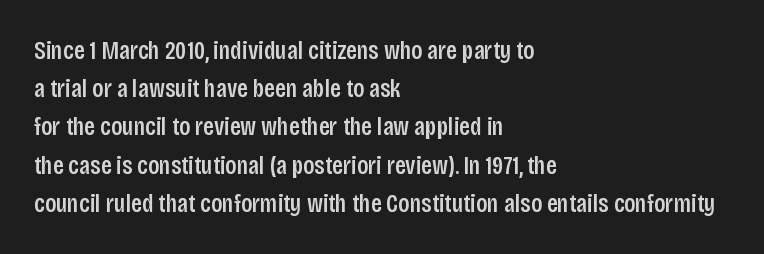
Glance below the letters and you will spot only blank space. Interline gaps are of average width in this sample. The type sits square on the baseline with zero lean. The text block is weighted toward the left margin, trailing off unevenly rightward. These lines keep a tight, regular rhythm from letter to letter.
